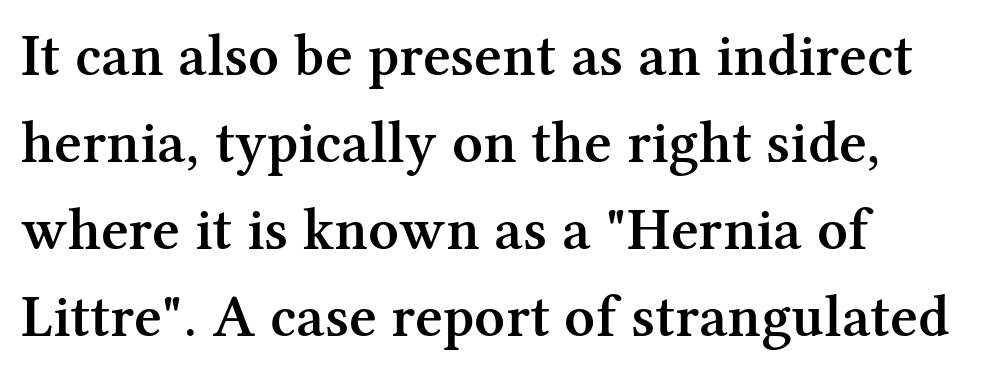
Q: Is the text bold? A: Semi-bold.
Q: Is the text italic (slanted)? A: No, it is upright.
Q: Is the typeface a serif or a sans-serif typeface? A: Serif.
Q: Is the text underlined? A: No.
Q: How is the paragraph aligned? A: Left-aligned.
Q: Is the spacing between letters normal or unusually wide? A: Normal.
Q: Is the spacing between lines tight, normal or loose? A: Normal.
Q: Width (condensed, normal, or wide)? A: Normal.
Q: Stroke contrast? A: Medium.
Q: x-height? A: Medium.
Q: Monospaced? A: No.
